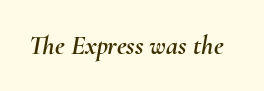
Q: Is the text italic (slanted)? A: Yes, it leans right by about 10 degrees.
Q: Is the text underlined? A: No.
Q: Is the spacing between letters normal or unusually wide? A: Normal.
